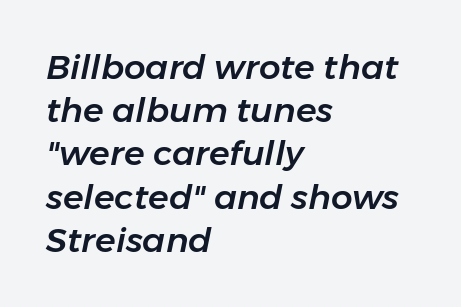
Letter spacing: default. Where is the straight margin? On the left. The area under the type is left untouched. A normal amount of white space separates one row of letters from the next. Think of a printed novel: that variable character pitch is what you see here. The passage shown leans; its letterforms are oblique.
